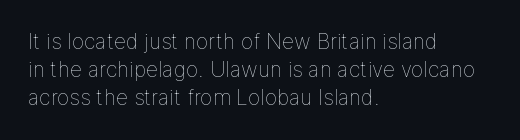
Q: Is the text bold? A: No.
Q: Is the text italic (slanted)? A: No, it is upright.
Q: Is the text underlined? A: No.
Q: How is the paragraph aligned? A: Left-aligned.
Q: Is the spacing between letters normal or unusually wide? A: Normal.
Q: Is the spacing between lines tight, normal or loose? A: Normal.
